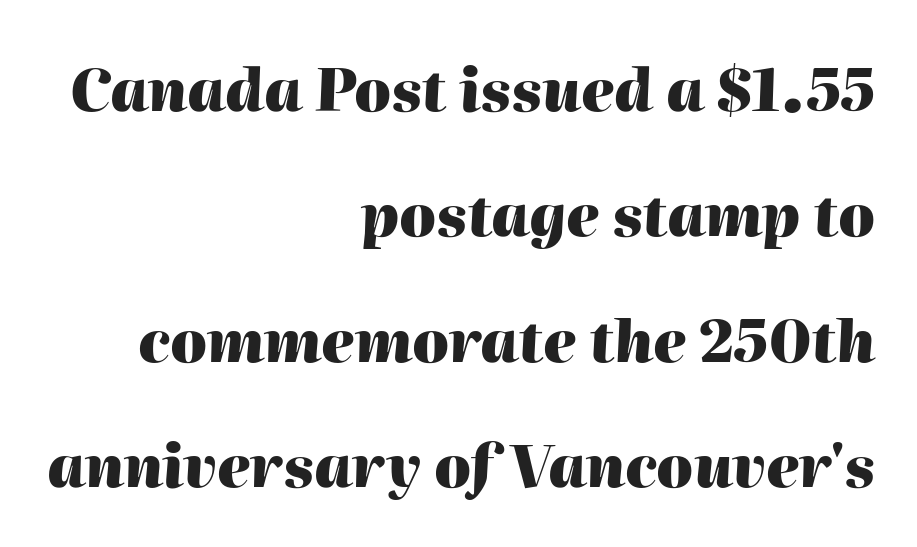
The image shows 58 px heavy type, italic (leaning right); set right-aligned, loose line spacing (2.16x), normal letter spacing, not underlined; high stroke contrast and a medium x-height.
